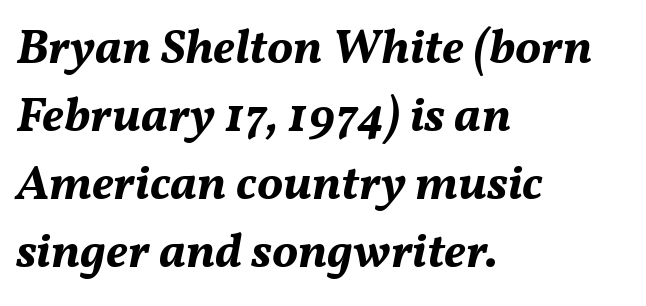
Nobody drew a line under any word here. The type is set solid horizontally, with unmodified tracking. Where is the straight margin? On the left. These lines are rendered in a variable-pitch font.
